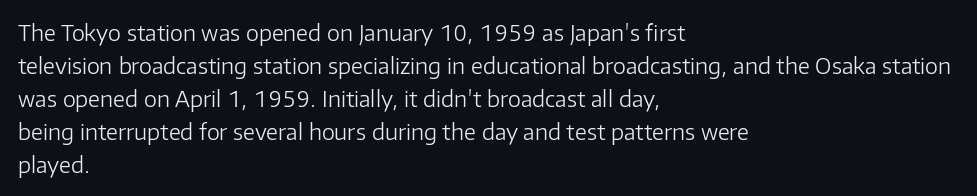
{"italic": "no", "bold": "no", "underline": "no", "align": "left", "line_spacing": "normal", "line_spacing_ratio": 1.5, "letter_spacing": "normal", "letter_spacing_em": 0.0, "glyph_px": 22}
